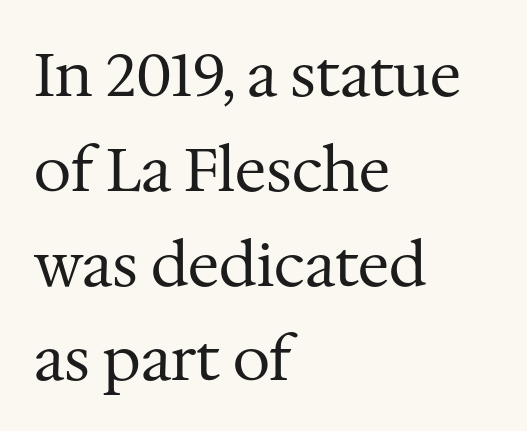
The image shows 60 px regular-weight serif type, upright; set left-aligned, normal line spacing (1.58x), normal letter spacing, not underlined; medium stroke contrast and a medium x-height.
